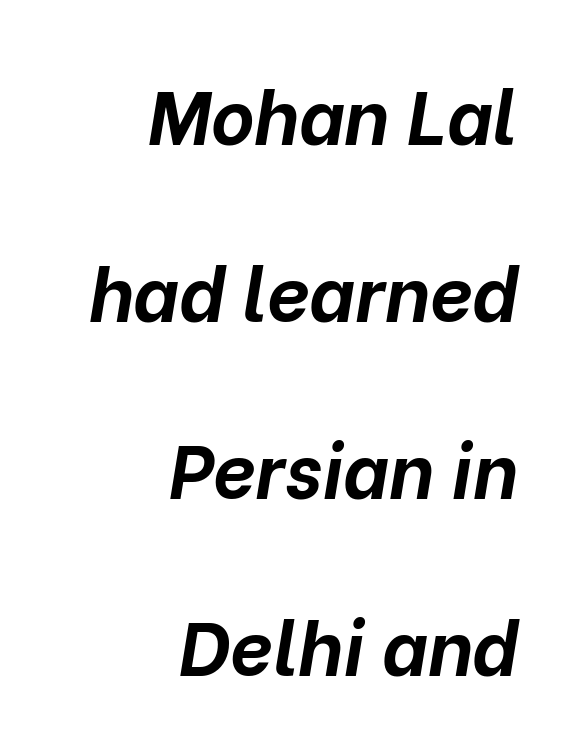
The image shows 75 px bold type, italic (leaning right); set right-aligned, loose line spacing (2.36x), normal letter spacing, not underlined; low stroke contrast and a medium x-height.
